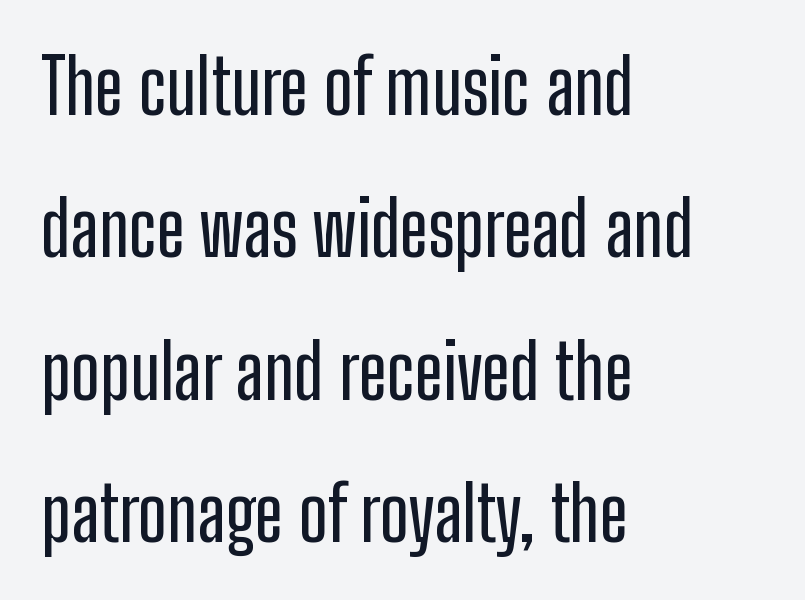
The image shows 75 px condensed sans-serif type, upright; set left-aligned, loose line spacing (1.9x), normal letter spacing, not underlined; low stroke contrast and a medium x-height.
